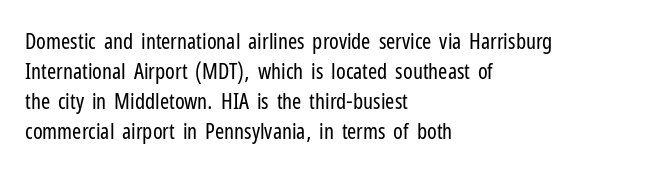
The image shows 22 px text type, upright; set left-aligned, normal line spacing (1.37x), normal letter spacing, not underlined.
